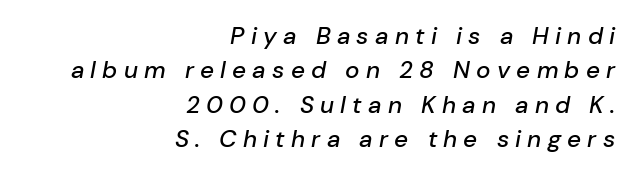
Compared with typical body copy, the letter spacing here is much looser. Every row of glyphs terminates at an identical x-position on the right. The space between consecutive lines is moderate. Emphasis-style slanted type is in use. Glance below the letters and you will spot only blank space.
